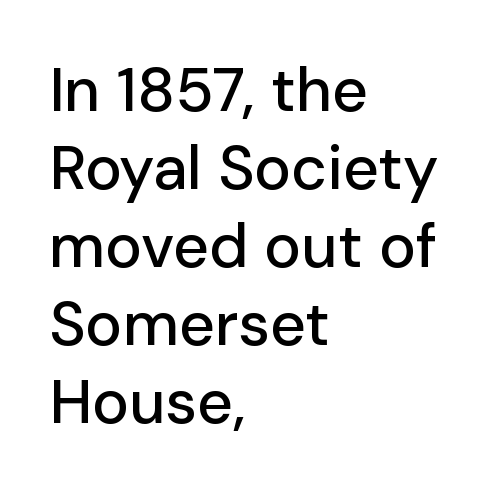
{"serif": "no", "italic": "no", "width": "normal", "stroke_contrast": "low", "x_height": "medium", "monospaced": "no", "underline": "no", "align": "left", "line_spacing": "normal", "line_spacing_ratio": 1.26, "letter_spacing": "normal", "letter_spacing_em": 0.0, "glyph_px": 62}
